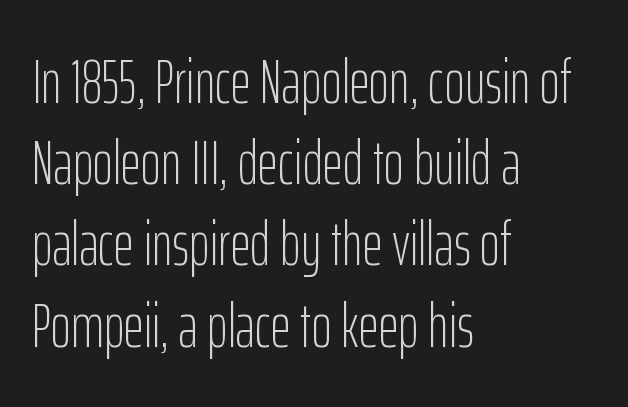
Q: Is the text bold? A: No.
Q: Is the text italic (slanted)? A: No, it is upright.
Q: Is the typeface a serif or a sans-serif typeface? A: Sans-serif.
Q: Is the text underlined? A: No.
Q: How is the paragraph aligned? A: Left-aligned.
Q: Is the spacing between letters normal or unusually wide? A: Normal.
Q: Is the spacing between lines tight, normal or loose? A: Normal.
Q: Width (condensed, normal, or wide)? A: Condensed.
Q: Stroke contrast? A: Low.
Q: x-height? A: Medium.
Q: Monospaced? A: No.
